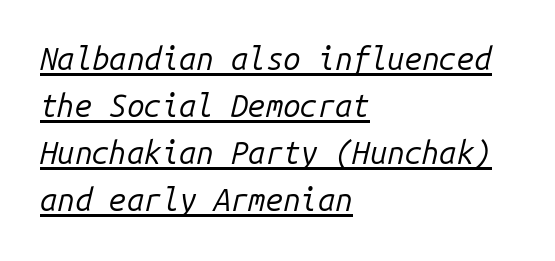
Q: Is the text bold? A: No.
Q: Is the text italic (slanted)? A: Yes, it leans right by about 14 degrees.
Q: Is the text underlined? A: Yes.
Q: How is the paragraph aligned? A: Left-aligned.
Q: Is the spacing between letters normal or unusually wide? A: Normal.
Q: Is the spacing between lines tight, normal or loose? A: Normal.
Q: Width (condensed, normal, or wide)? A: Normal.
Q: Stroke contrast? A: Low.
Q: x-height? A: Medium.
Q: Monospaced? A: Yes.
